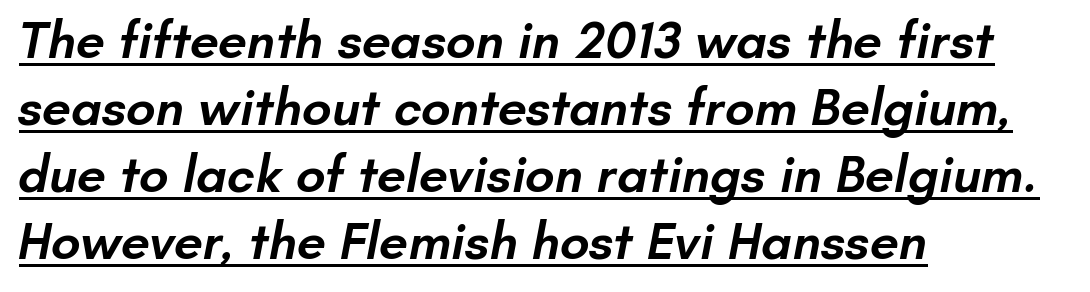
{"serif": "no", "bold": "semi", "weight": "semibold", "width": "normal", "stroke_contrast": "low", "x_height": "small", "monospaced": "no", "underline": "yes", "align": "left", "line_spacing": "normal", "line_spacing_ratio": 1.29, "letter_spacing": "normal", "letter_spacing_em": 0.0, "glyph_px": 52}
